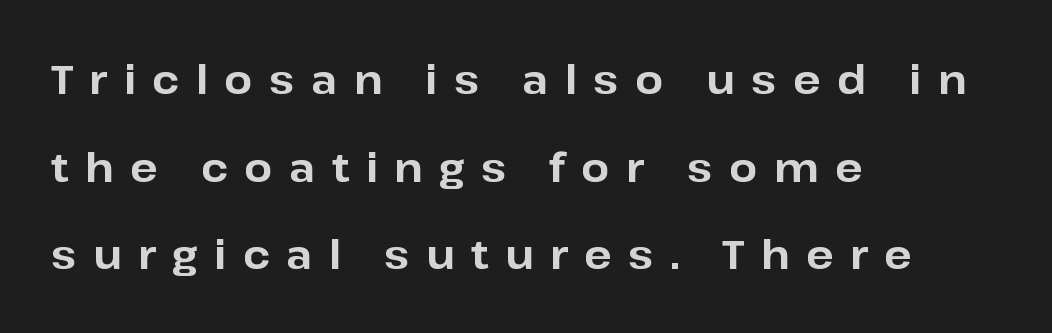
The image shows 40 px bold sans-serif type, upright; set left-aligned, loose line spacing (2.19x), unusually wide letter spacing (+0.41 em), not underlined; low stroke contrast and a medium x-height.
